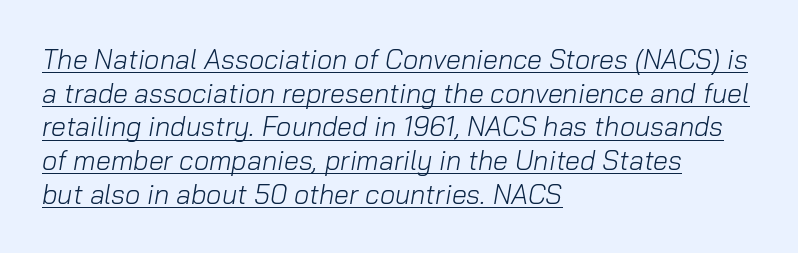
Q: Is the text bold? A: No.
Q: Is the text italic (slanted)? A: Yes, it leans right by about 10 degrees.
Q: Is the text underlined? A: Yes.
Q: How is the paragraph aligned? A: Left-aligned.
Q: Is the spacing between letters normal or unusually wide? A: Normal.
Q: Is the spacing between lines tight, normal or loose? A: Normal.
